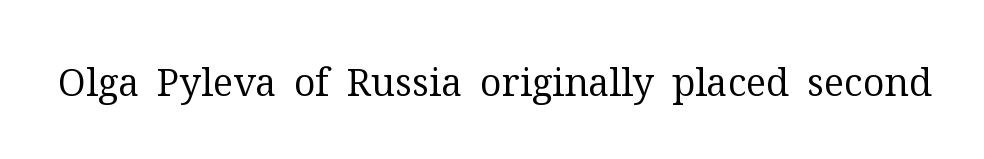
Q: Is the text bold? A: No.
Q: Is the text italic (slanted)? A: No, it is upright.
Q: Is the typeface a serif or a sans-serif typeface? A: Serif.
Q: Is the text underlined? A: No.
Q: Is the spacing between letters normal or unusually wide? A: Normal.
Q: Width (condensed, normal, or wide)? A: Normal.
Q: Stroke contrast? A: Medium.
Q: x-height? A: Medium.
Q: Monospaced? A: No.
